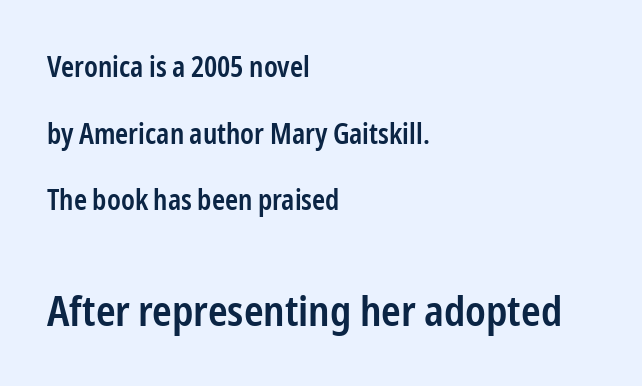
The image shows 42 px semibold, condensed sans-serif type, upright; set left-aligned, loose line spacing (2.38x), normal letter spacing, not underlined; the second (bottom) block is 1.5x larger; low stroke contrast and a medium x-height.
